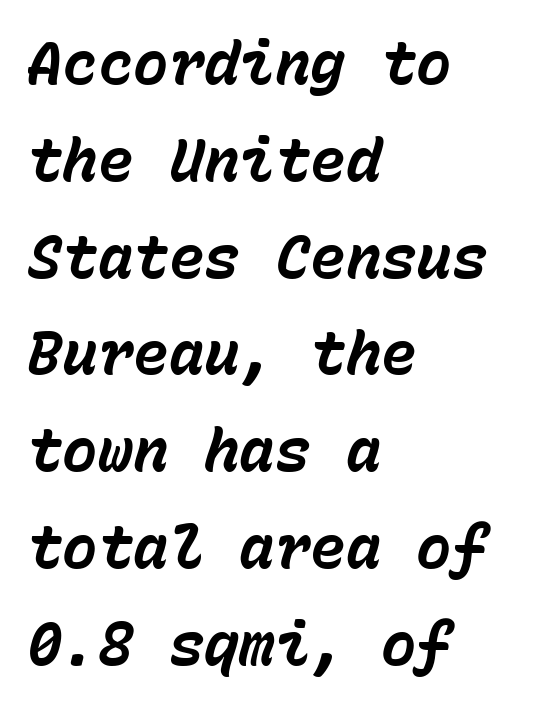
The image shows 59 px bold type, italic (leaning right), monospaced; set left-aligned, normal line spacing (1.64x), normal letter spacing, not underlined; low stroke contrast and a medium x-height.
